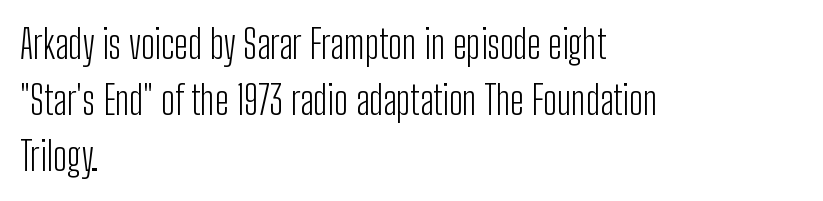
The typesetter chose a ragged-right arrangement here. Honestly, there is no underline to notice here at all. The text was rendered using a sans face with plain stroke endings. Evenly set lines give the paragraph a standard silhouette. The cut favours lightness, reaching ordinary text weight at its darkest.
